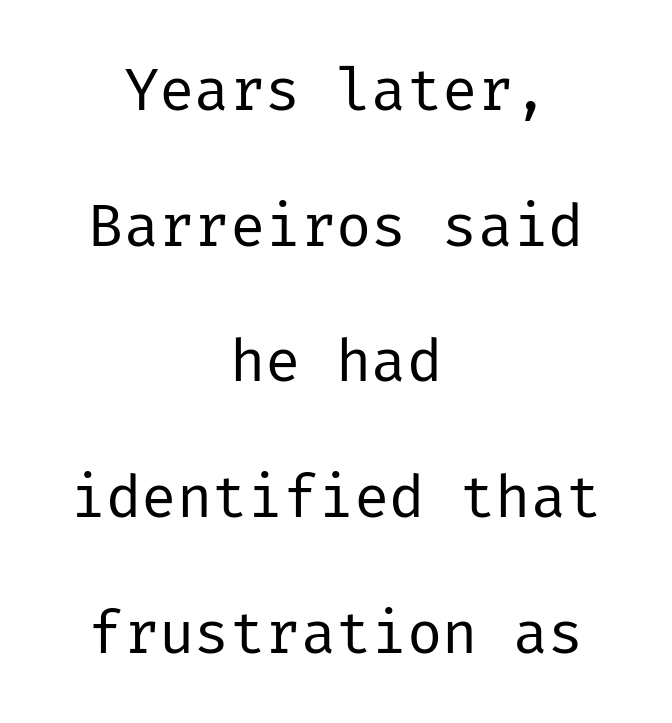
Grotesque or geometric, the face here clearly has no serifs. Heaviness? Minimal to ordinary, like unemphasized prose. Quick note: interline space is abundant. Letter spacing: default. Every character sits straight up, as roman type does.
